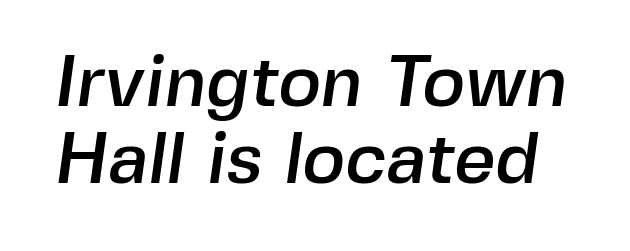
Q: Is the typeface a serif or a sans-serif typeface? A: Sans-serif.
Q: Is the text underlined? A: No.
Q: Is the spacing between letters normal or unusually wide? A: Normal.
Q: Is the spacing between lines tight, normal or loose? A: Tight.
Q: Width (condensed, normal, or wide)? A: Normal.
Q: x-height? A: Medium.
Q: Monospaced? A: No.
